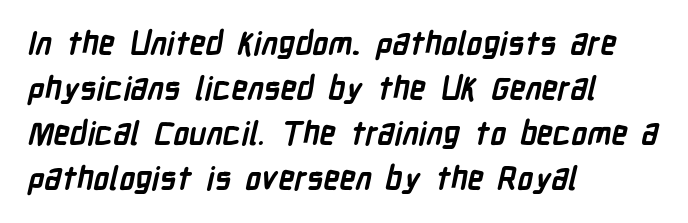
Normally led — the rows are evenly, conventionally spaced. The face used here is proportionally spaced, like ordinary book or web type. Clear beneath every line of the passage. Each line starts at the same left margin while the right side varies. Default kerning and tracking; the words read as compact shapes.
